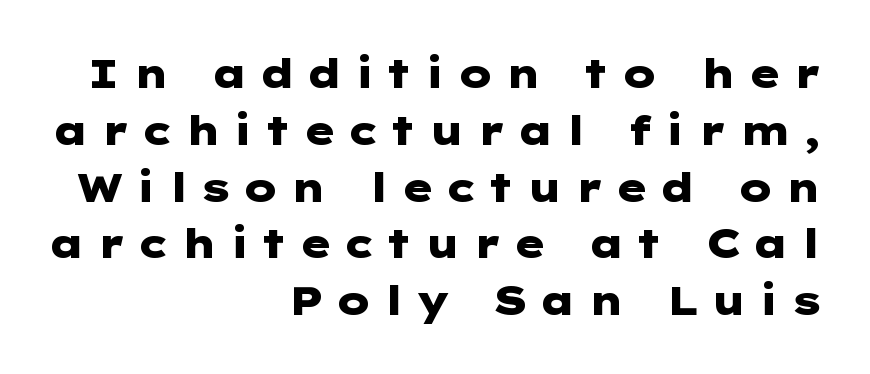
{"serif": "no", "italic": "no", "bold": "yes", "weight": "heavy", "width": "wide", "stroke_contrast": "low", "x_height": "medium", "underline": "no", "align": "right", "line_spacing": "normal", "line_spacing_ratio": 1.42, "letter_spacing": "wide", "letter_spacing_em": 0.27, "glyph_px": 40}
